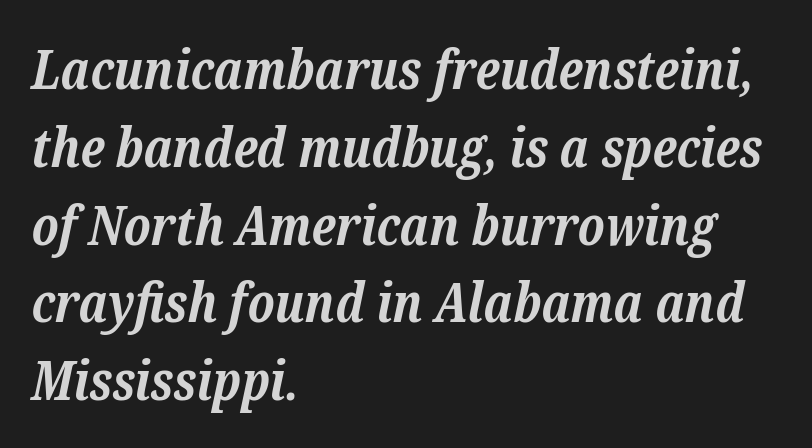
Q: Is the text bold? A: Yes.
Q: Is the text italic (slanted)? A: Yes, it leans right by about 12 degrees.
Q: Is the typeface a serif or a sans-serif typeface? A: Serif.
Q: Is the text underlined? A: No.
Q: How is the paragraph aligned? A: Left-aligned.
Q: Is the spacing between letters normal or unusually wide? A: Normal.
Q: Is the spacing between lines tight, normal or loose? A: Normal.
Q: Width (condensed, normal, or wide)? A: Normal.
Q: Stroke contrast? A: Low.
Q: x-height? A: Medium.
Q: Monospaced? A: No.
